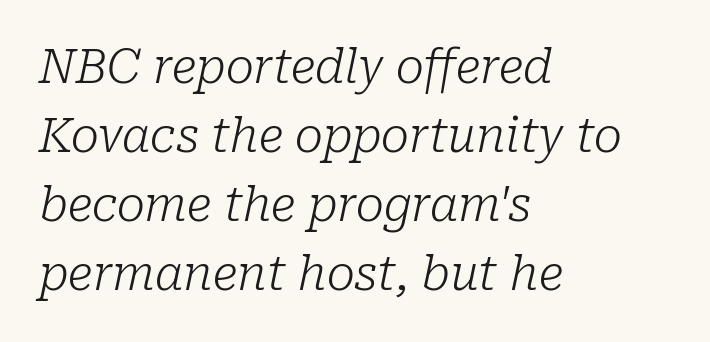
Q: Is the text bold? A: No.
Q: Is the text italic (slanted)? A: Yes, it leans right by about 10 degrees.
Q: Is the typeface a serif or a sans-serif typeface? A: Serif.
Q: Is the text underlined? A: No.
Q: How is the paragraph aligned? A: Left-aligned.
Q: Is the spacing between letters normal or unusually wide? A: Normal.
Q: Is the spacing between lines tight, normal or loose? A: Normal.
Q: Width (condensed, normal, or wide)? A: Normal.
Q: Stroke contrast? A: Low.
Q: x-height? A: Medium.
Q: Monospaced? A: No.
